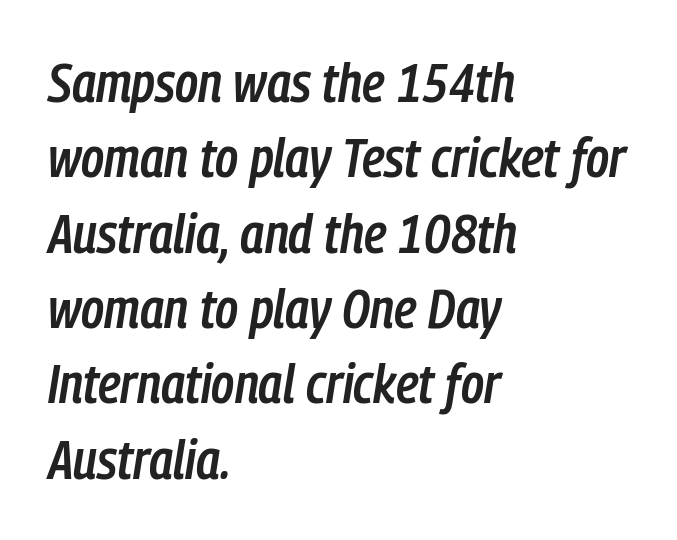
{"italic": "yes", "lean": "right", "slant_degrees": 9, "bold": "semi", "weight": "semibold", "width": "condensed", "stroke_contrast": "low", "x_height": "medium", "monospaced": "no", "underline": "no", "align": "left", "line_spacing": "normal", "line_spacing_ratio": 1.37, "letter_spacing": "normal", "letter_spacing_em": 0.0, "glyph_px": 55}
